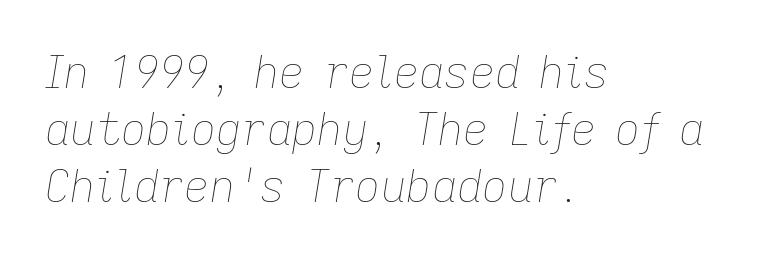
{"italic": "yes", "lean": "right", "slant_degrees": 9, "bold": "no", "weight": "thin", "width": "normal", "stroke_contrast": "low", "x_height": "medium", "monospaced": "no", "underline": "no", "align": "left", "line_spacing": "normal", "line_spacing_ratio": 1.29, "letter_spacing": "normal", "letter_spacing_em": 0.0, "glyph_px": 44}
